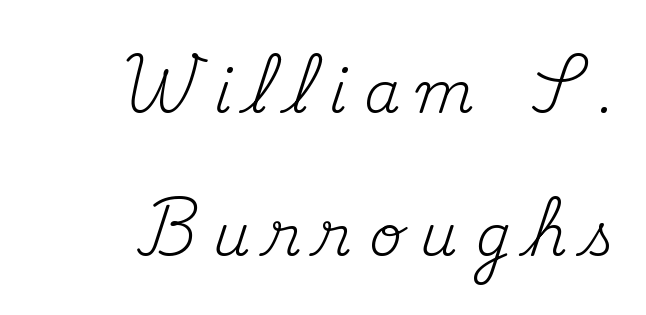
The image shows 58 px regular-weight serif type; set loose line spacing (2.47x), unusually wide letter spacing (+0.3 em), not underlined; medium stroke contrast and a small x-height.
